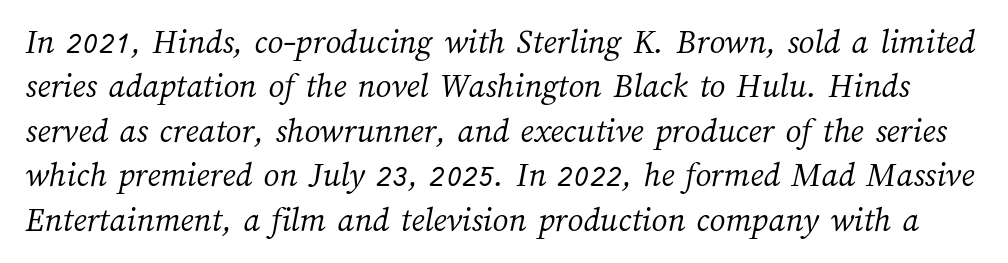
The image shows 35 px light type; set normal line spacing (1.27x), normal letter spacing, not underlined; medium stroke contrast and a medium x-height.
